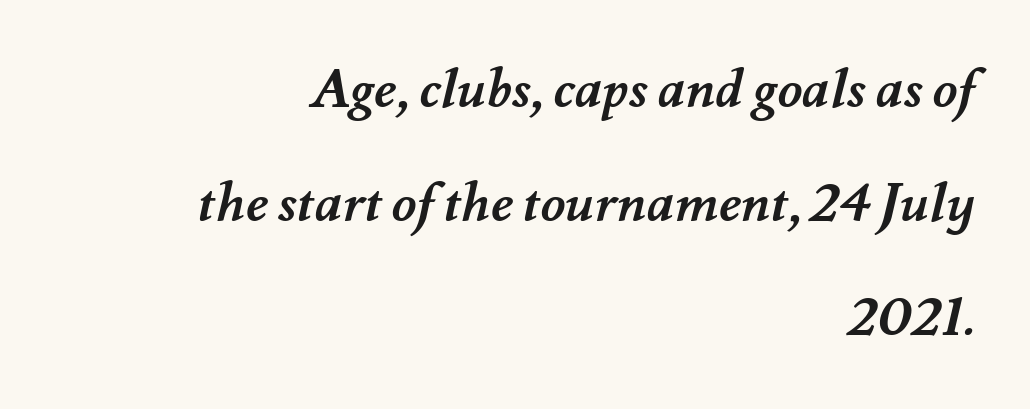
Q: Is the text bold? A: Yes.
Q: Is the text underlined? A: No.
Q: How is the paragraph aligned? A: Right-aligned.
Q: Is the spacing between letters normal or unusually wide? A: Normal.
Q: Is the spacing between lines tight, normal or loose? A: Loose.
Q: Width (condensed, normal, or wide)? A: Normal.
Q: Stroke contrast? A: Medium.
Q: x-height? A: Small.
Q: Monospaced? A: No.
